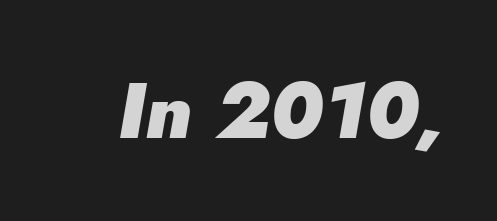
Q: Is the text bold? A: Yes.
Q: Is the text italic (slanted)? A: Yes, it leans right by about 5 degrees.
Q: Is the text underlined? A: No.
Q: Is the spacing between letters normal or unusually wide? A: Normal.
Q: Width (condensed, normal, or wide)? A: Normal.
Q: Stroke contrast? A: Low.
Q: x-height? A: Small.
Q: Monospaced? A: No.
